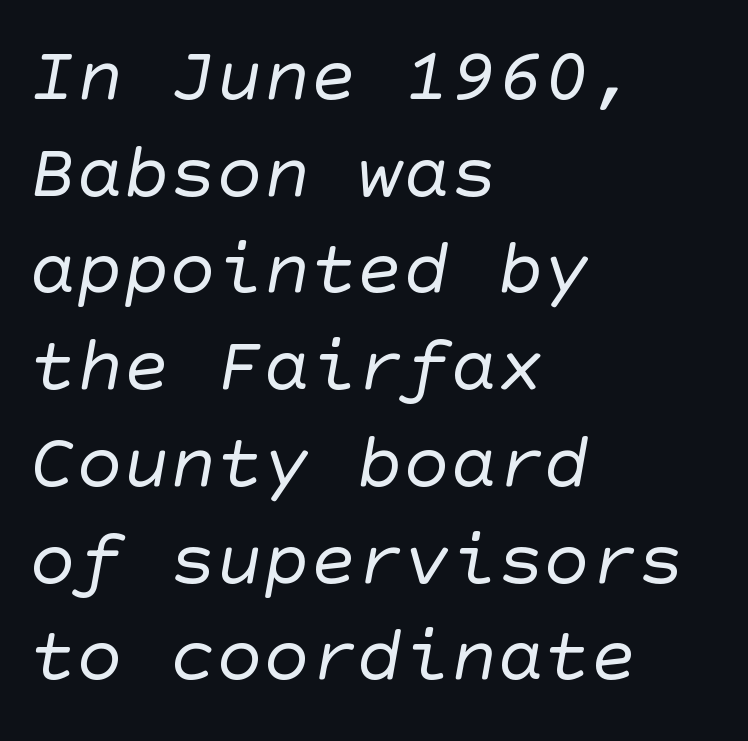
The passage shown is not underscored anywhere. The lines are quadded left. A typesetter would label this face a sans. The rendering keeps characters at their native spacing. Weight: not bold — regular or lighter.
